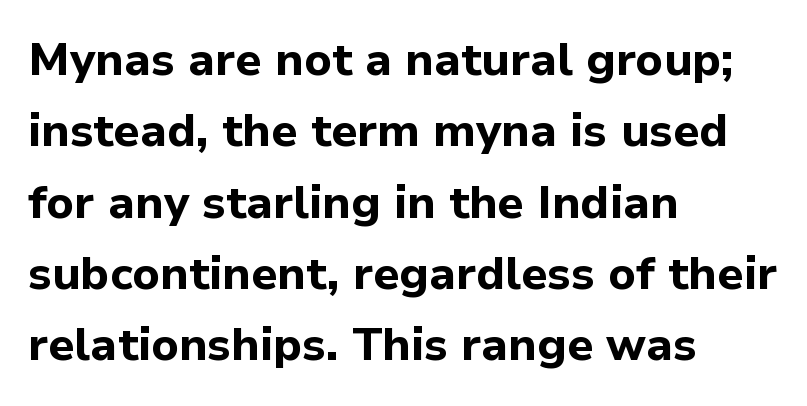
Q: Is the text bold? A: Yes.
Q: Is the text italic (slanted)? A: No, it is upright.
Q: Is the typeface a serif or a sans-serif typeface? A: Sans-serif.
Q: Is the text underlined? A: No.
Q: How is the paragraph aligned? A: Left-aligned.
Q: Is the spacing between letters normal or unusually wide? A: Normal.
Q: Is the spacing between lines tight, normal or loose? A: Normal.
Q: Width (condensed, normal, or wide)? A: Normal.
Q: Stroke contrast? A: Low.
Q: x-height? A: Medium.
Q: Monospaced? A: No.
